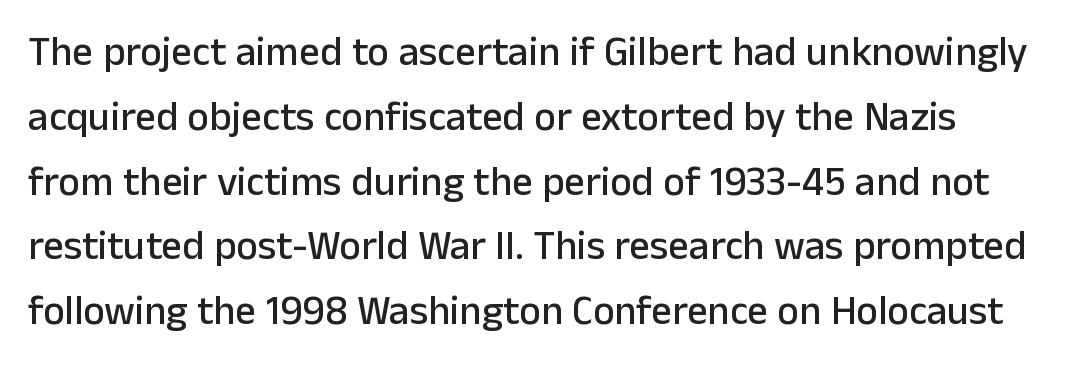
The image shows 41 px sans-serif type, upright; set normal line spacing (1.58x), normal letter spacing, not underlined; low stroke contrast and a medium x-height.
